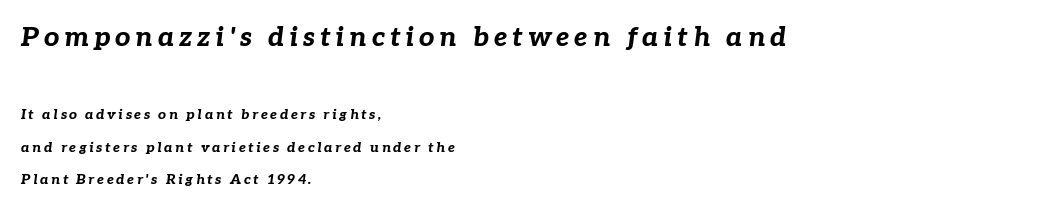
{"italic": "yes", "lean": "right", "slant_degrees": 7, "bold": "yes", "underline": "no", "align": "left", "line_spacing": "loose", "line_spacing_ratio": 2.34, "larger_block": "first", "size_ratio": 1.93, "glyph_px": 27}
